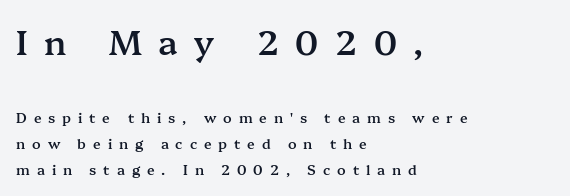
{"serif": "yes", "italic": "no", "bold": "semi", "weight": "semibold", "width": "normal", "stroke_contrast": "medium", "x_height": "medium", "monospaced": "no", "underline": "no", "align": "left", "line_spacing_ratio": 1.87, "letter_spacing": "wide", "letter_spacing_em": 0.49, "larger_block": "first", "size_ratio": 2.43, "glyph_px": 34}
